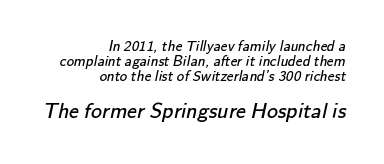
Q: Is the text bold? A: No.
Q: Is the text underlined? A: No.
Q: How is the paragraph aligned? A: Right-aligned.
Q: Is the spacing between letters normal or unusually wide? A: Normal.
Q: Is the spacing between lines tight, normal or loose? A: Tight.
Q: Which block of text is set in a larger size, the first (top) or the second (bottom)? A: The second (bottom) one.
